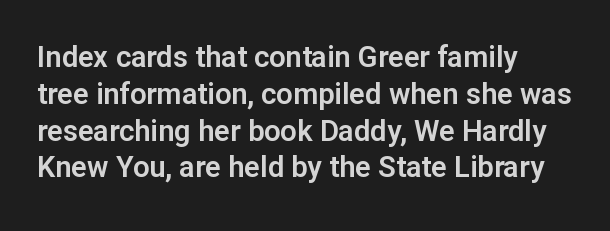
{"serif": "no", "italic": "no", "width": "normal", "stroke_contrast": "low", "x_height": "medium", "monospaced": "no", "underline": "no", "align": "left", "line_spacing": "normal", "line_spacing_ratio": 1.27, "letter_spacing": "normal", "letter_spacing_em": 0.0, "glyph_px": 29}
